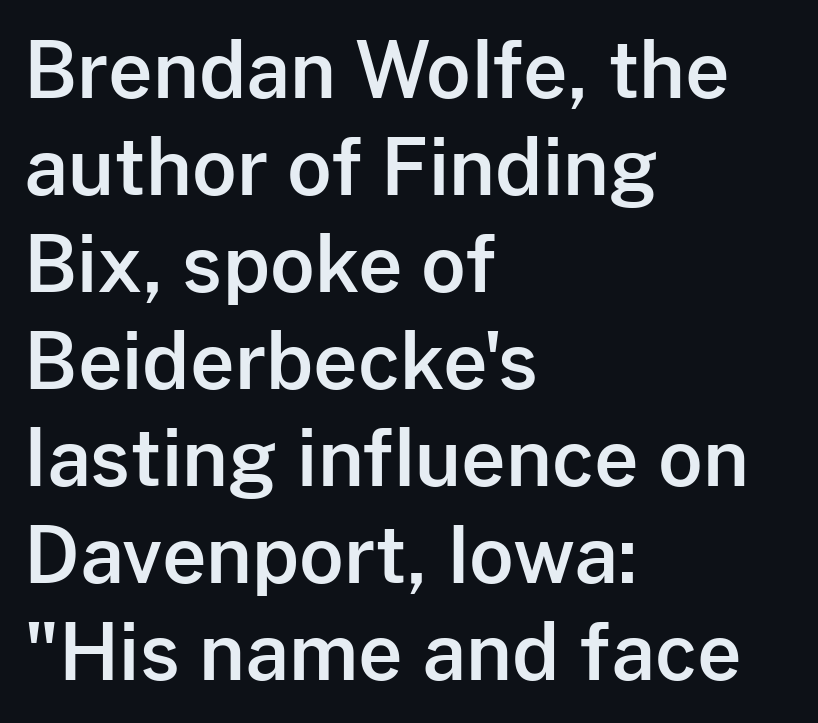
Q: Is the text italic (slanted)? A: No, it is upright.
Q: Is the typeface a serif or a sans-serif typeface? A: Sans-serif.
Q: Is the text underlined? A: No.
Q: How is the paragraph aligned? A: Left-aligned.
Q: Is the spacing between letters normal or unusually wide? A: Normal.
Q: Is the spacing between lines tight, normal or loose? A: Normal.
Q: Width (condensed, normal, or wide)? A: Normal.
Q: Stroke contrast? A: Low.
Q: x-height? A: Medium.
Q: Monospaced? A: No.
